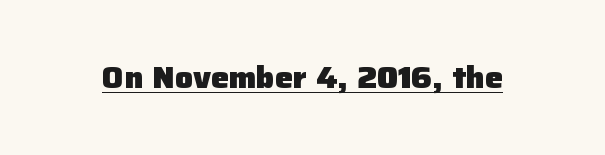
The image shows 30 px heavy sans-serif type, upright; set normal letter spacing, underlined; low stroke contrast and a medium x-height.
